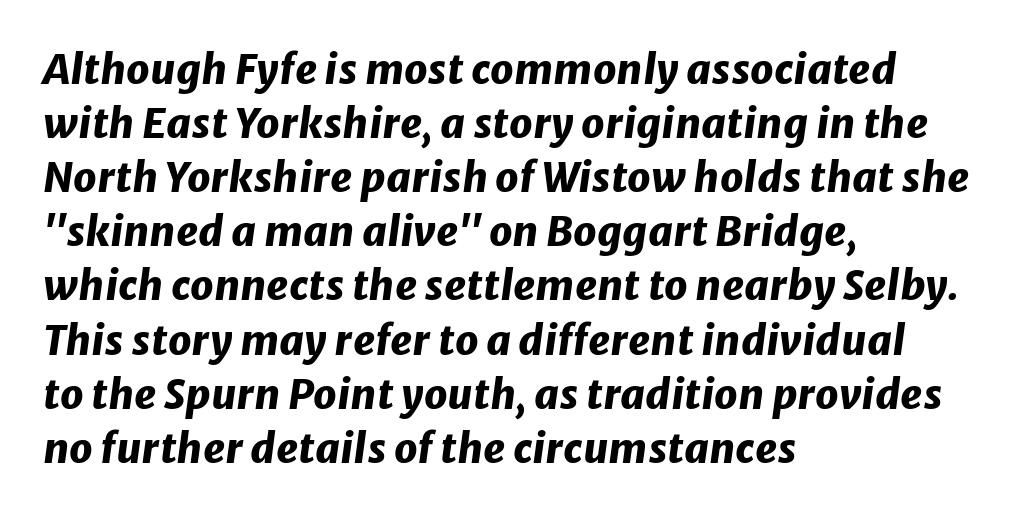
Q: Is the text bold? A: Yes.
Q: Is the text italic (slanted)? A: Yes, it leans right by about 8 degrees.
Q: Is the text underlined? A: No.
Q: How is the paragraph aligned? A: Left-aligned.
Q: Is the spacing between letters normal or unusually wide? A: Normal.
Q: Is the spacing between lines tight, normal or loose? A: Normal.
Q: Width (condensed, normal, or wide)? A: Normal.
Q: Stroke contrast? A: Low.
Q: x-height? A: Medium.
Q: Monospaced? A: No.
